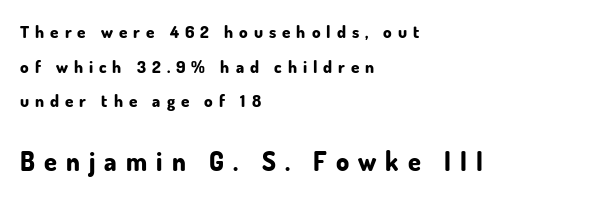
The font is running at its bold setting. In CSS terms this would be text-align: left. Airy leading. A typesetter would call this heavily tracked-out type. Tall strokes in this sample are plumb rather than angled. Quick note: underline off.
